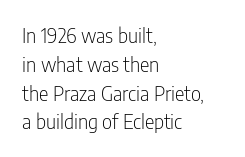
The image shows 20 px text type, upright; set left-aligned, normal line spacing (1.44x), normal letter spacing, not underlined.
